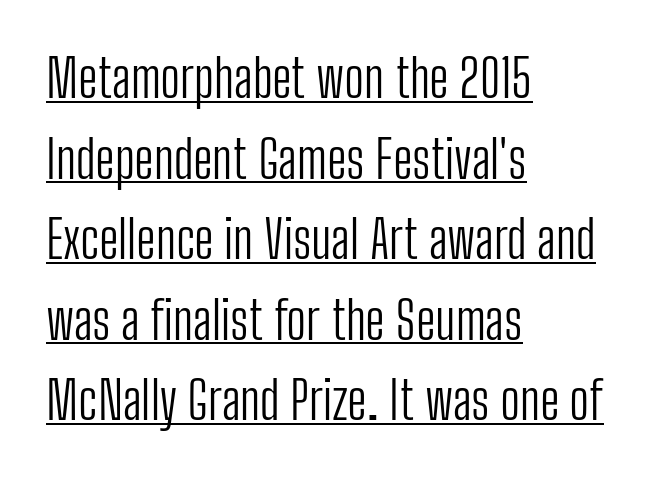
{"serif": "no", "italic": "no", "bold": "no", "weight": "light", "width": "condensed", "stroke_contrast": "low", "x_height": "medium", "monospaced": "no", "underline": "yes", "align": "left", "line_spacing": "normal", "line_spacing_ratio": 1.55, "letter_spacing": "normal", "letter_spacing_em": 0.0, "glyph_px": 52}
